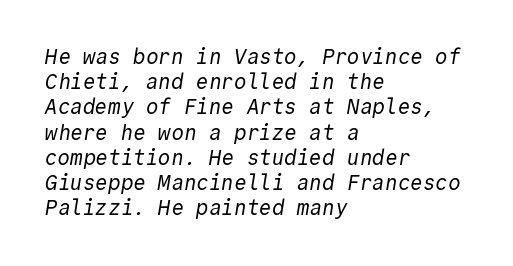
The image shows 21 px text type; set left-aligned, line spacing 1.2x, normal letter spacing, not underlined.
